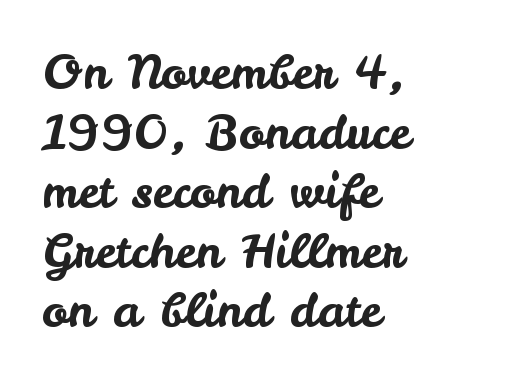
The image shows 48 px sans-serif type; set left-aligned, line spacing 1.24x, normal letter spacing, not underlined; low stroke contrast and a small x-height.
